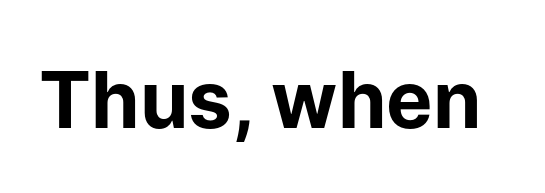
The image shows 78 px bold sans-serif type, upright; set normal letter spacing, not underlined; low stroke contrast and a medium x-height.
